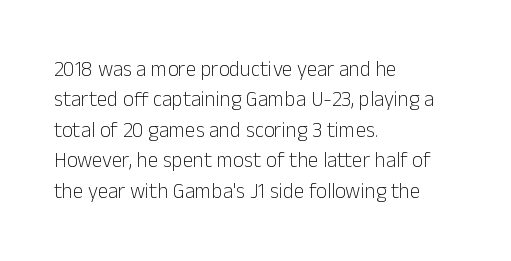
Letter spacing: default. Ink coverage per letter is moderate at most. The rag falls on the right side of this text block. Descenders are the only things crossing below the line. This block has exactly the height ordinary leading produces. This is the regular roman posture of the typeface.
